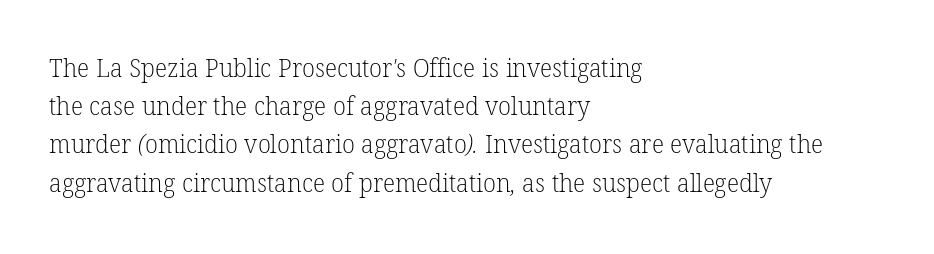
The image shows 26 px text type; set left-aligned, normal line spacing (1.47x), normal letter spacing, not underlined.
